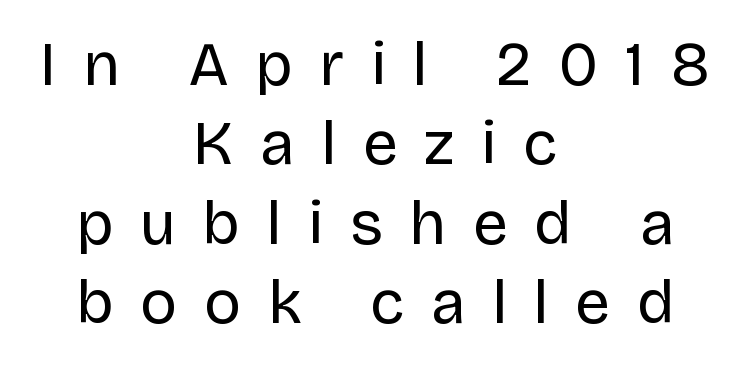
{"serif": "no", "italic": "no", "bold": "no", "weight": "regular", "width": "normal", "stroke_contrast": "low", "x_height": "large", "monospaced": "no", "underline": "no", "align": "center", "line_spacing": "normal", "line_spacing_ratio": 1.28, "letter_spacing": "wide", "letter_spacing_em": 0.43, "glyph_px": 62}
